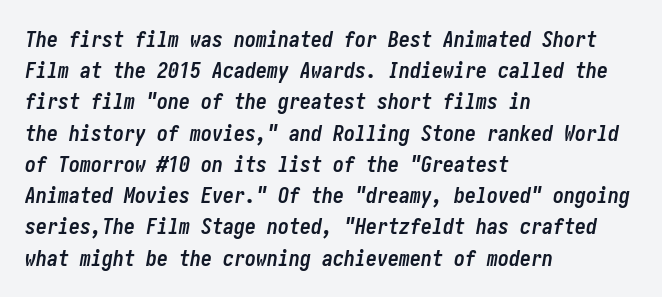
The image shows 22 px bold type, italic (leaning right); set left-aligned, normal line spacing (1.42x), normal letter spacing, not underlined.
